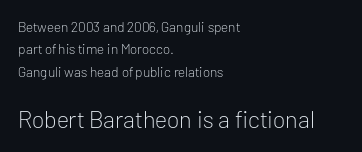
{"italic": "no", "bold": "no", "underline": "no", "align": "left", "line_spacing": "normal", "line_spacing_ratio": 1.6, "letter_spacing": "normal", "letter_spacing_em": 0.0, "larger_block": "second", "size_ratio": 1.71, "glyph_px": 24}
